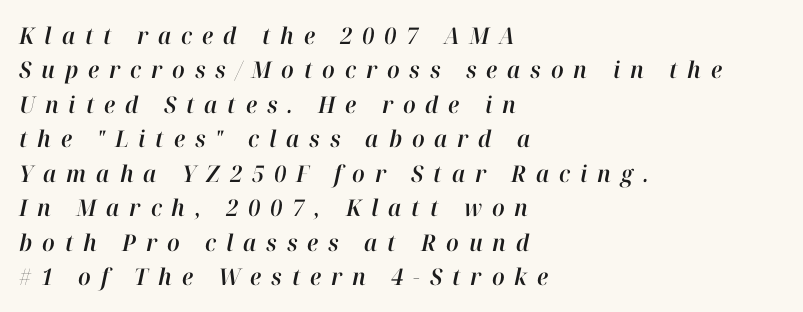
Q: Is the text italic (slanted)? A: Yes, it leans right by about 12 degrees.
Q: Is the text underlined? A: No.
Q: How is the paragraph aligned? A: Left-aligned.
Q: Is the spacing between letters normal or unusually wide? A: Unusually wide.
Q: Is the spacing between lines tight, normal or loose? A: Normal.
